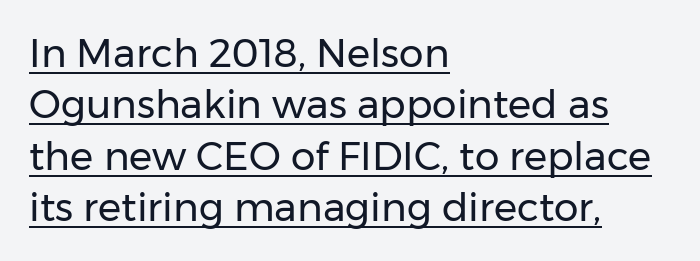
The passage shown is typed in a proportional face where columns would drift. Is the type heavy? It reads as light-to-regular instead. Caption: multi-line text, flush left, ragged right. Nothing sits at the stroke ends, so this counts as sans-serif.
